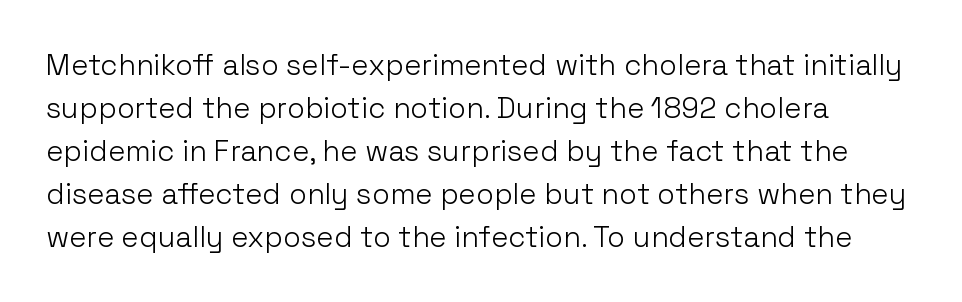
The image shows 29 px light sans-serif type, upright; set left-aligned, normal line spacing (1.48x), normal letter spacing, not underlined; low stroke contrast and a medium x-height.
